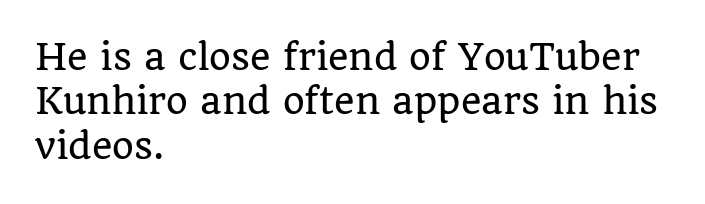
Descender tails drop into unmarked territory. A typesetter would call this proportional, since set widths differ per character. Glyph-to-glyph distance matches everyday printed text. Baseline-to-baseline distance is the conventional proportion of letter height. Does the lettering tilt? It doesn't — this is upright. The paragraph has a hard left edge and a soft right edge.
